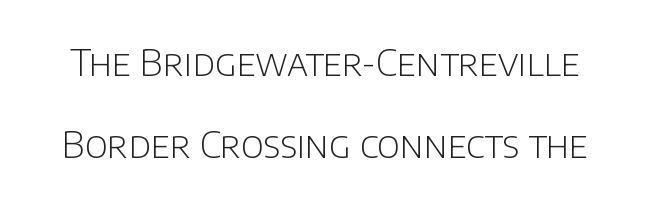
The image shows 37 px light sans-serif type, upright; set loose line spacing (2.21x), normal letter spacing, not underlined; low stroke contrast and a large x-height.
